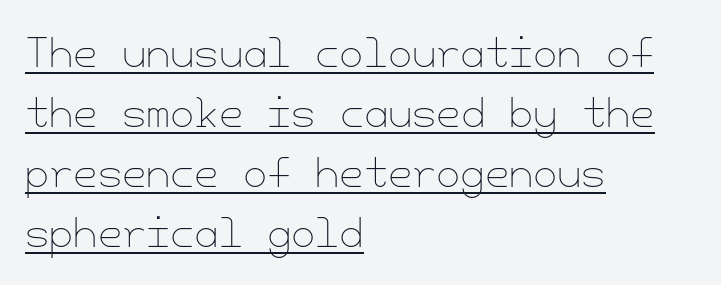
{"italic": "no", "bold": "no", "weight": "thin", "width": "normal", "stroke_contrast": "low", "x_height": "small", "underline": "yes", "align": "left", "line_spacing": "normal", "line_spacing_ratio": 1.54, "letter_spacing": "normal", "letter_spacing_em": 0.0, "glyph_px": 39}
